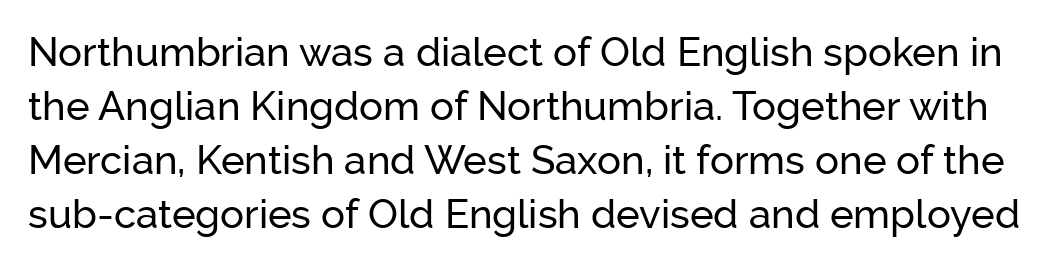
The image shows 40 px sans-serif type, upright; set normal line spacing (1.35x), normal letter spacing, not underlined; low stroke contrast and a medium x-height.
